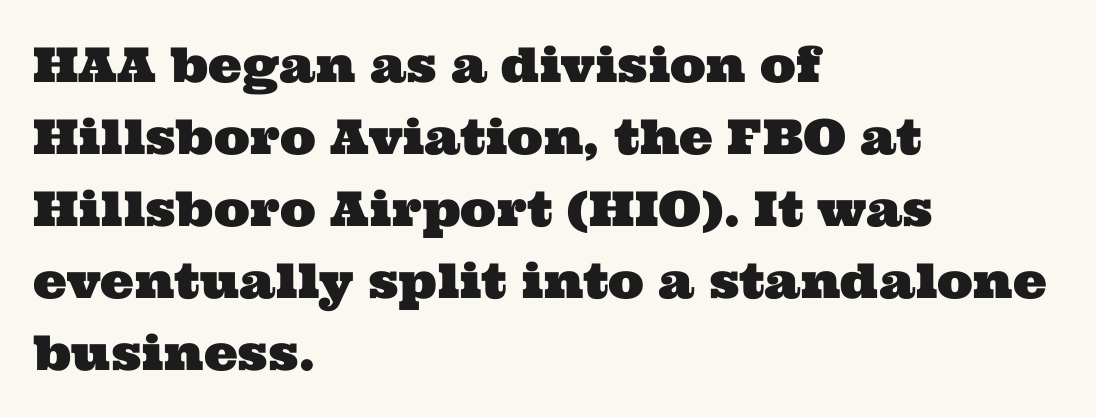
The image shows 48 px wide serif type; set left-aligned, normal line spacing (1.5x), normal letter spacing, not underlined; medium stroke contrast and a medium x-height.
